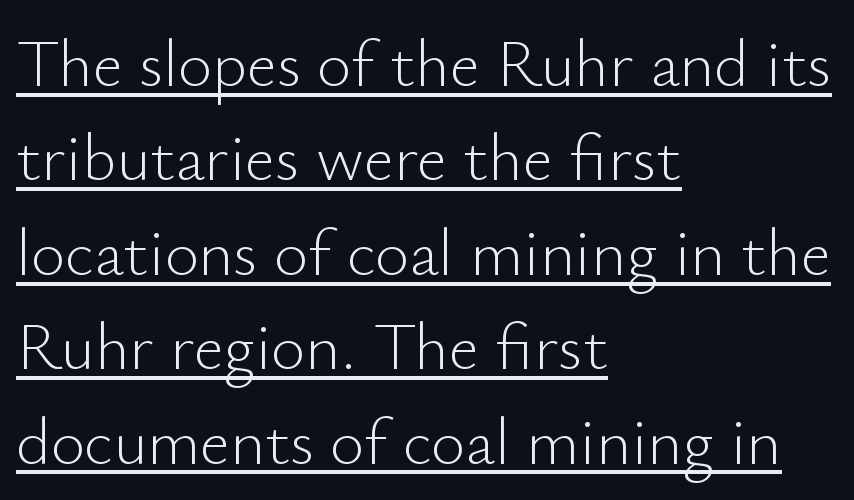
Q: Is the text bold? A: No.
Q: Is the text italic (slanted)? A: No, it is upright.
Q: Is the typeface a serif or a sans-serif typeface? A: Sans-serif.
Q: Is the text underlined? A: Yes.
Q: How is the paragraph aligned? A: Left-aligned.
Q: Is the spacing between letters normal or unusually wide? A: Normal.
Q: Is the spacing between lines tight, normal or loose? A: Normal.
Q: Width (condensed, normal, or wide)? A: Normal.
Q: Stroke contrast? A: Low.
Q: x-height? A: Small.
Q: Monospaced? A: No.
